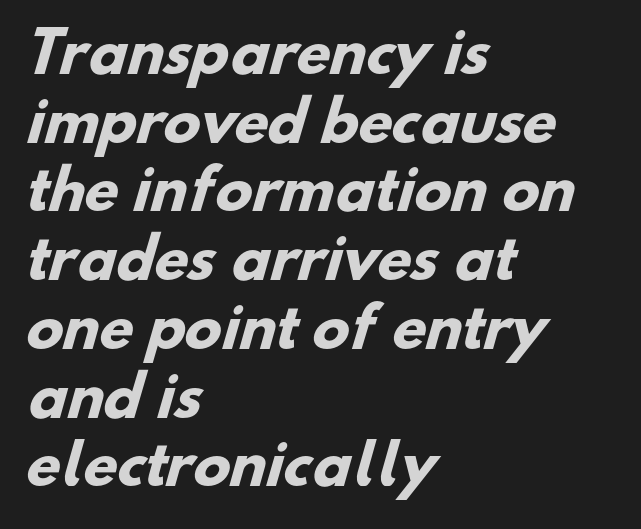
{"serif": "no", "bold": "yes", "weight": "heavy", "width": "normal", "stroke_contrast": "low", "x_height": "small", "monospaced": "no", "underline": "no", "align": "left", "line_spacing": "normal", "line_spacing_ratio": 1.25, "letter_spacing": "normal", "letter_spacing_em": 0.0, "glyph_px": 55}
